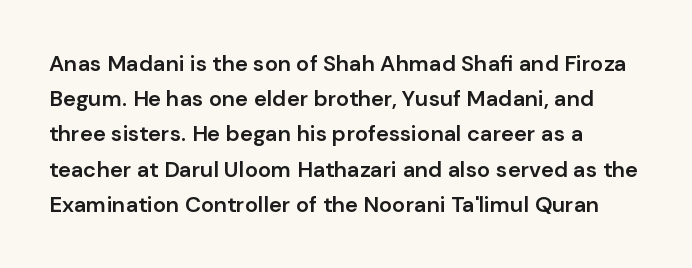
Q: Is the text bold? A: Semi-bold.
Q: Is the text italic (slanted)? A: No, it is upright.
Q: Is the text underlined? A: No.
Q: How is the paragraph aligned? A: Left-aligned.
Q: Is the spacing between letters normal or unusually wide? A: Normal.
Q: Is the spacing between lines tight, normal or loose? A: Normal.
